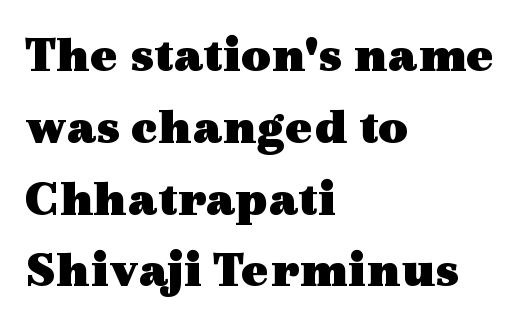
Q: Is the text bold? A: Yes.
Q: Is the text italic (slanted)? A: No, it is upright.
Q: Is the typeface a serif or a sans-serif typeface? A: Serif.
Q: Is the text underlined? A: No.
Q: How is the paragraph aligned? A: Left-aligned.
Q: Is the spacing between letters normal or unusually wide? A: Normal.
Q: Is the spacing between lines tight, normal or loose? A: Normal.
Q: Width (condensed, normal, or wide)? A: Wide.
Q: x-height? A: Medium.
Q: Monospaced? A: No.
